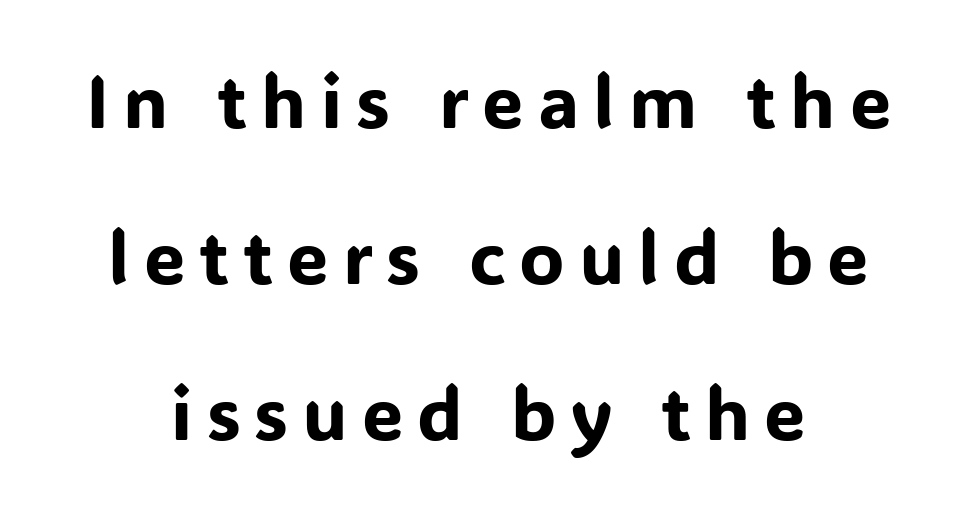
{"serif": "no", "italic": "no", "width": "normal", "stroke_contrast": "low", "x_height": "medium", "monospaced": "no", "underline": "no", "align": "center", "line_spacing": "loose", "line_spacing_ratio": 2.11, "glyph_px": 74}
